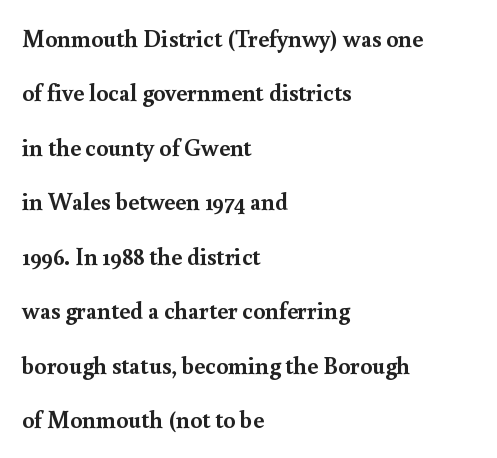
The paragraph shown leans on its left margin. Type without underlining. No extra tracking has been applied to these lines. The type sits square on the baseline with zero lean. Students, observe: this is what heavily led, spacious text looks like.
